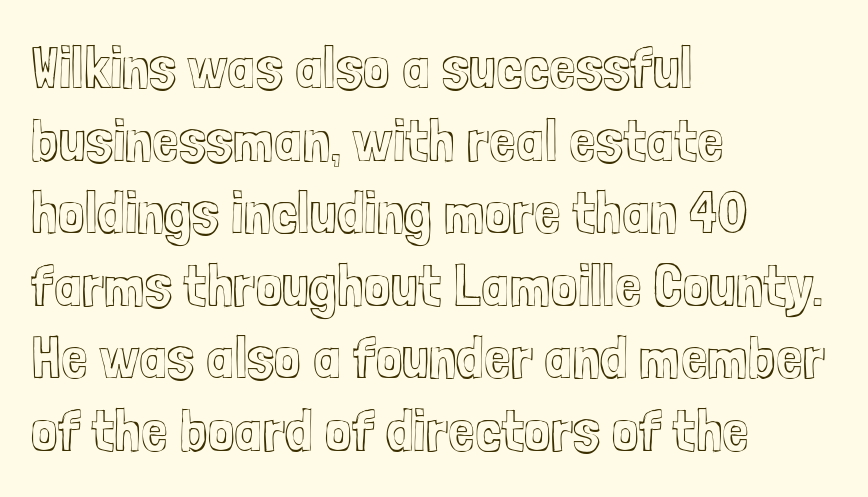
Q: Is the text italic (slanted)? A: No, it is upright.
Q: Is the text underlined? A: No.
Q: How is the paragraph aligned? A: Left-aligned.
Q: Is the spacing between letters normal or unusually wide? A: Normal.
Q: Width (condensed, normal, or wide)? A: Condensed.
Q: x-height? A: Medium.
Q: Monospaced? A: No.
